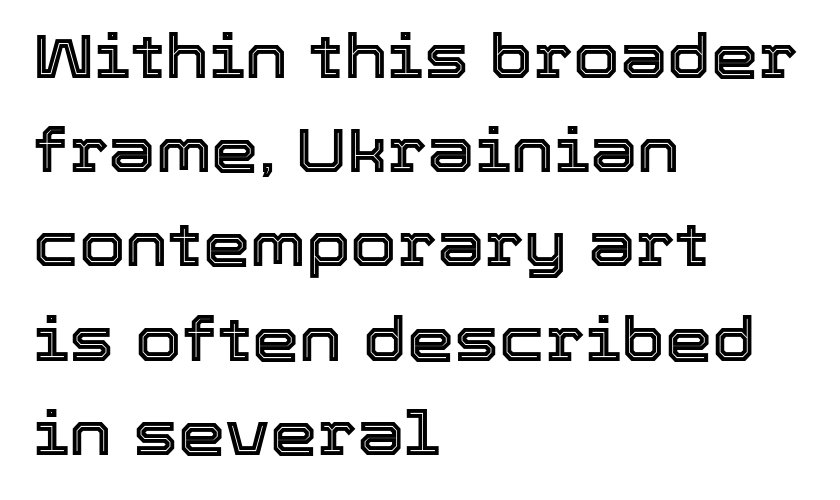
The image shows 60 px text type, upright; set left-aligned, normal line spacing (1.57x), normal letter spacing, not underlined; a medium x-height.
